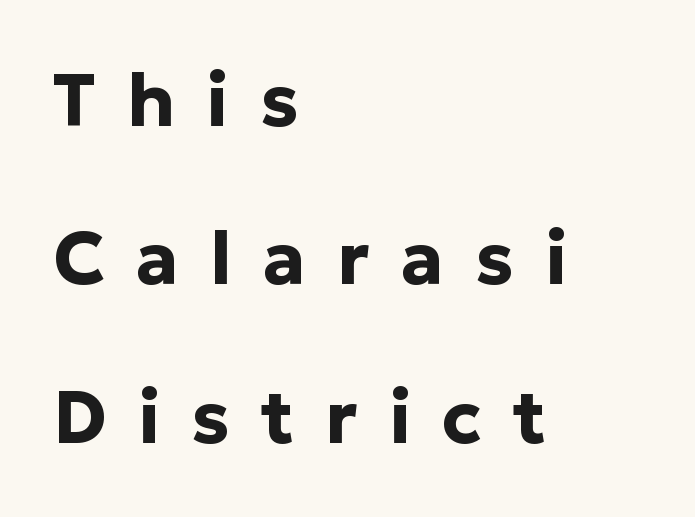
The image shows 74 px bold sans-serif type, upright; set left-aligned, loose line spacing (2.14x), unusually wide letter spacing (+0.42 em), not underlined; low stroke contrast and a medium x-height.
